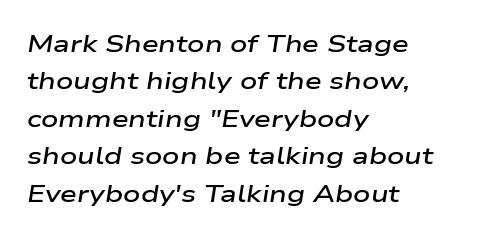
{"italic": "yes", "lean": "right", "slant_degrees": 9, "bold": "semi", "underline": "no", "align": "left", "line_spacing": "normal", "line_spacing_ratio": 1.56, "letter_spacing": "normal", "letter_spacing_em": 0.0, "glyph_px": 24}
